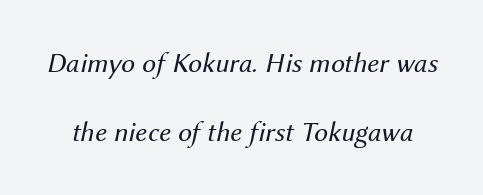
{"italic": "yes", "lean": "right", "slant_degrees": 12, "bold": "no", "weight": "regular", "width": "normal", "stroke_contrast": "medium", "x_height": "medium", "monospaced": "no", "underline": "no", "line_spacing": "loose", "line_spacing_ratio": 2.48, "letter_spacing": "normal", "letter_spacing_em": 0.0, "glyph_px": 28}
